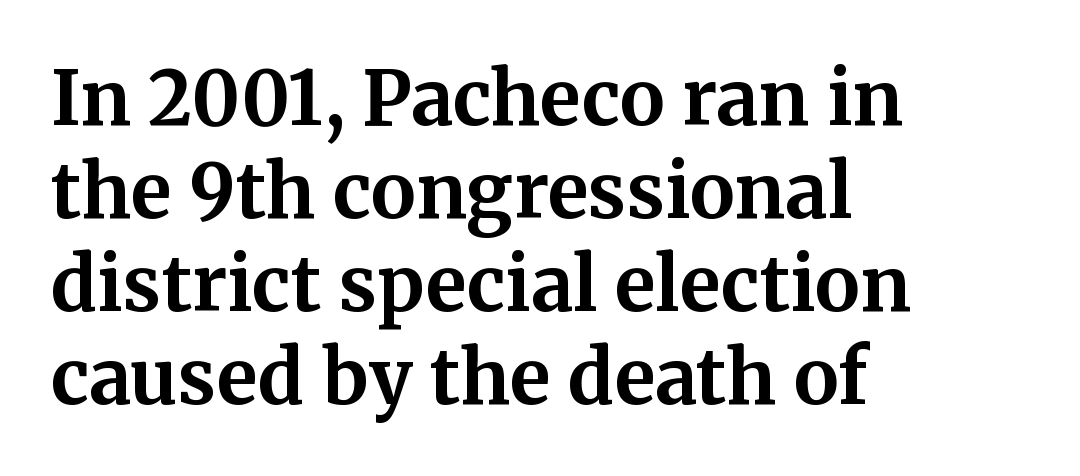
{"serif": "yes", "italic": "no", "bold": "yes", "weight": "bold", "width": "normal", "stroke_contrast": "medium", "x_height": "medium", "monospaced": "no", "underline": "no", "align": "left", "line_spacing_ratio": 1.24, "letter_spacing": "normal", "letter_spacing_em": 0.0, "glyph_px": 75}
